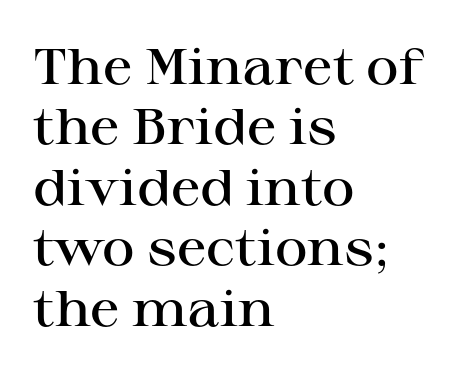
Little horizontal feet cap the strokes, marking this as serif type. Compared with typical body copy, the letter spacing here is the same. The rendering uses a semibold face; strokes are thickened but not to full bold. This is the regular roman posture of the typeface. Is the block centered? No — it sits flush against the left margin.
